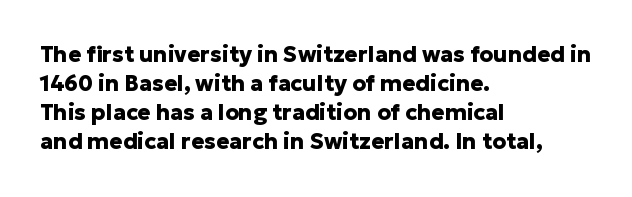
Q: Is the text bold? A: Yes.
Q: Is the text italic (slanted)? A: No, it is upright.
Q: Is the text underlined? A: No.
Q: How is the paragraph aligned? A: Left-aligned.
Q: Is the spacing between letters normal or unusually wide? A: Normal.
Q: Is the spacing between lines tight, normal or loose? A: Normal.
